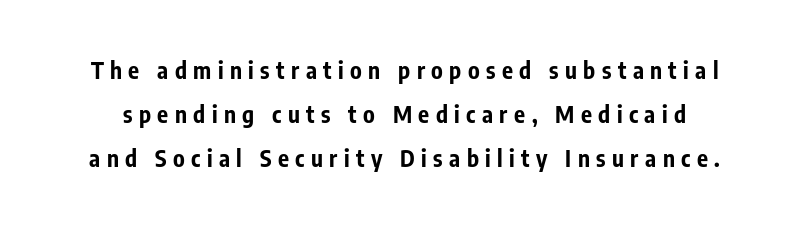
Q: Is the text bold? A: Yes.
Q: Is the text italic (slanted)? A: No, it is upright.
Q: Is the text underlined? A: No.
Q: Is the spacing between letters normal or unusually wide? A: Unusually wide.
Q: Is the spacing between lines tight, normal or loose? A: Loose.
